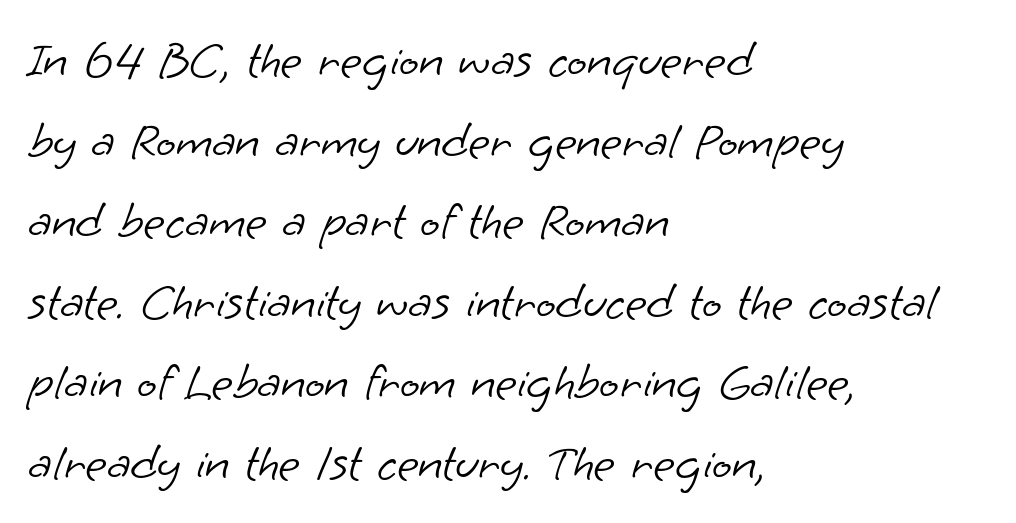
Anything drawn beneath the words? Only blank space. Check where the strokes stop: nothing finishes them off — pure sans. Students, note that the glyphs here touch the page at normal intervals. Notice how the passage keeps a crisp vertical edge on the left only.
